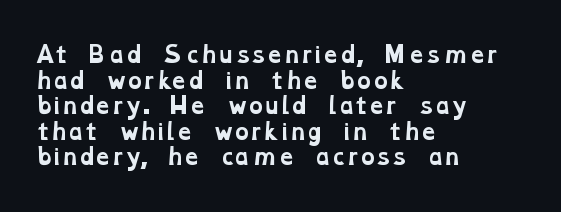
The image shows 21 px bold type; set left-aligned, line spacing 1.22x, normal letter spacing, not underlined.
